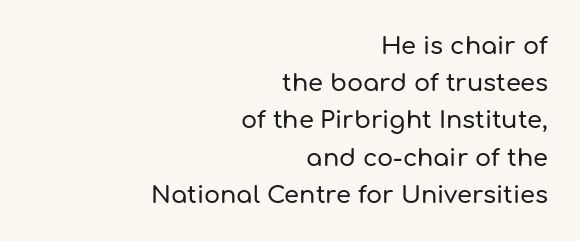
Short and long lines alike share a common ending point at right. In terms of leading, this rendering sits right in the middle. The strip under each line holds only bare page. Compared with typical body copy, the letter spacing here is the same.
